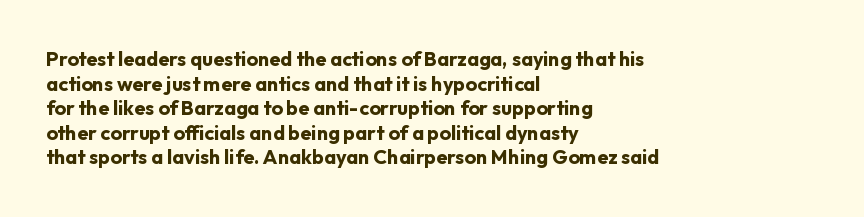
The image shows 20 px bold type, upright; set left-aligned, line spacing 1.23x, normal letter spacing, not underlined.
